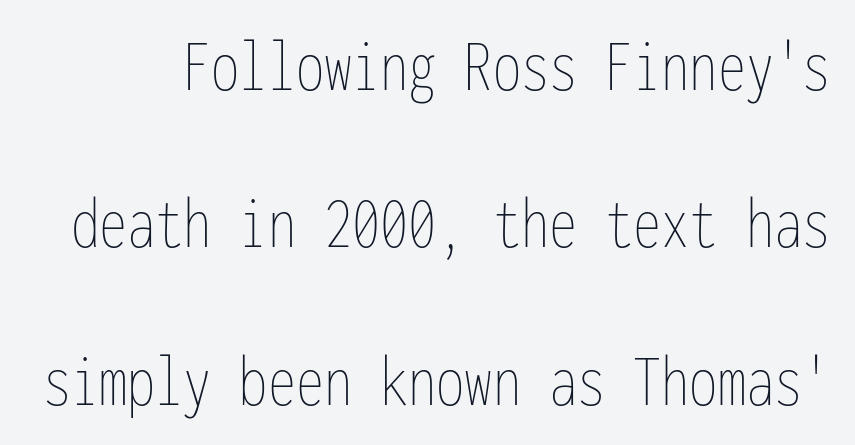
The image shows 75 px thin, condensed type, upright, monospaced; set loose line spacing (2.1x), normal letter spacing, not underlined; low stroke contrast and a medium x-height.
